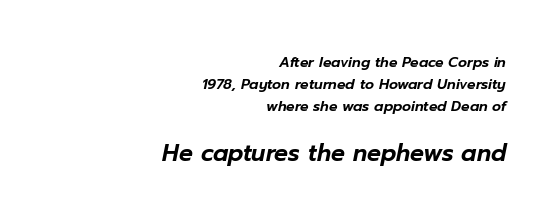
The image shows 23 px text type, italic (leaning right); set right-aligned, normal line spacing (1.56x), normal letter spacing, not underlined; the second (bottom) block is 1.64x larger.
